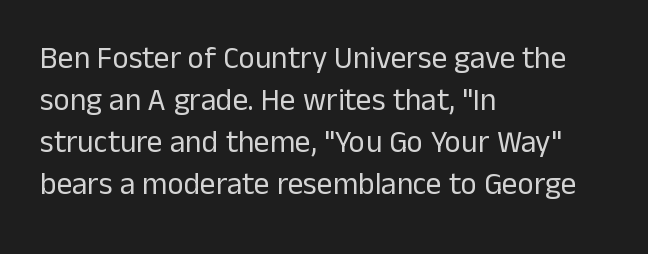
The rendering uses natural spacing where letterforms have individual widths. A sans-serif font was chosen for this passage. Descenders hang freely into open space. Each line starts at the same left margin while the right side varies. Stems and bowls with no extra thickness — not bold. Leading: standard.
